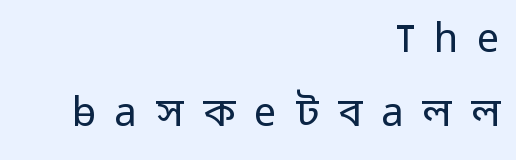
{"serif": "no", "italic": "no", "bold": "no", "weight": "regular", "width": "normal", "stroke_contrast": "low", "x_height": "medium", "monospaced": "no", "underline": "no", "align": "right", "line_spacing_ratio": 1.86, "letter_spacing": "wide", "letter_spacing_em": 0.48, "glyph_px": 40}
